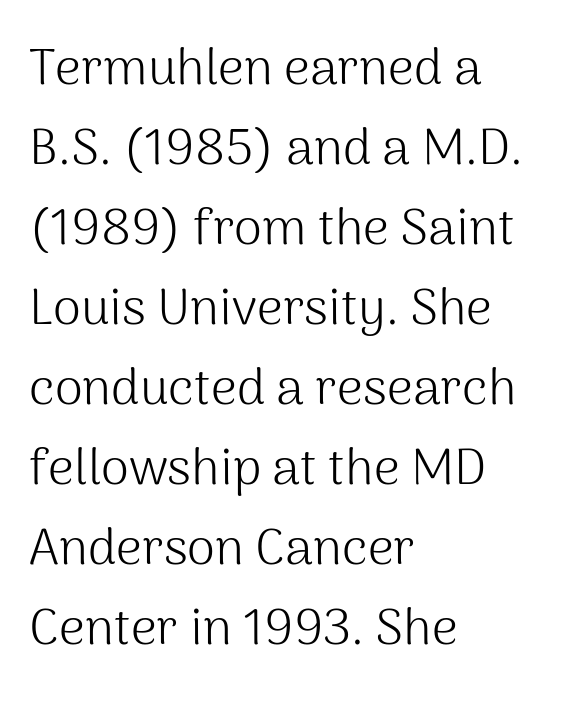
This is the regular roman posture of the typeface. The face used here is a sans, in the tradition of grotesques and geometrics. Character widths vary here, with narrow letters taking less room than wide ones. The space directly below the letters is spotless. Heaviness? Minimal to ordinary, like unemphasized prose.
